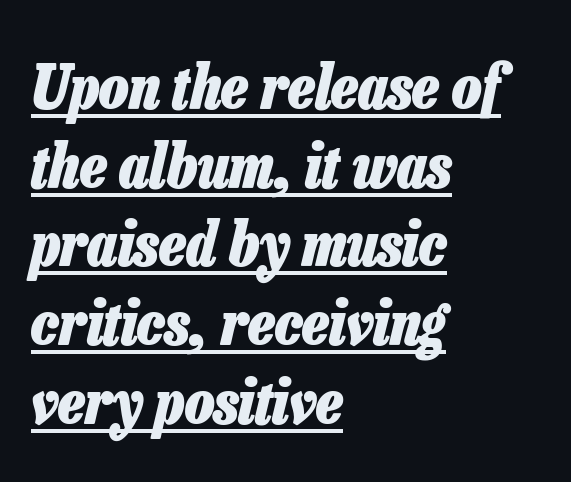
If you drew a ruler down the left edge, every line would touch it. The letters advance in unequal steps, a hallmark of proportional type. Standard letterfit; no display-style spreading of the glyphs. This sample uses an oblique cut, with every glyph tilted off the vertical. Strokes here are thick enough to call this a true bold.
